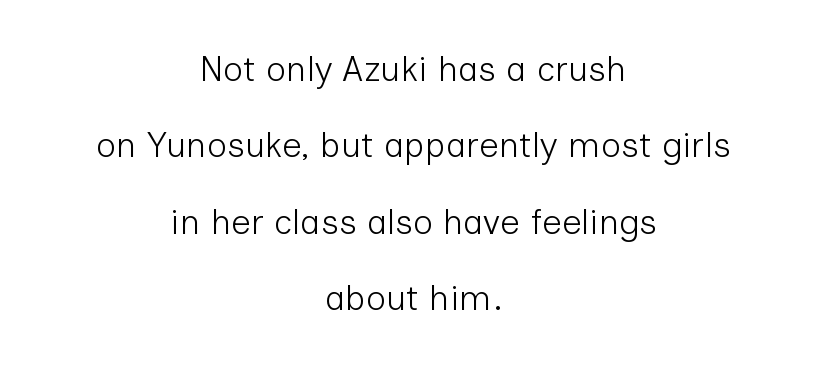
{"serif": "no", "italic": "no", "bold": "no", "weight": "light", "width": "normal", "stroke_contrast": "low", "x_height": "medium", "monospaced": "no", "underline": "no", "align": "center", "line_spacing": "loose", "line_spacing_ratio": 2.18, "letter_spacing": "normal", "letter_spacing_em": 0.0, "glyph_px": 35}
